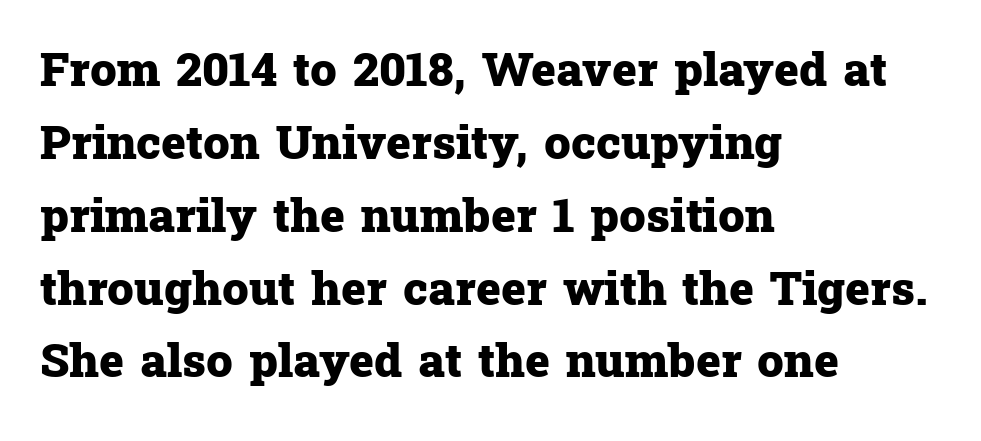
{"serif": "yes", "italic": "no", "bold": "yes", "weight": "heavy", "width": "normal", "stroke_contrast": "low", "x_height": "medium", "monospaced": "no", "underline": "no", "align": "left", "line_spacing": "normal", "line_spacing_ratio": 1.55, "letter_spacing": "normal", "letter_spacing_em": 0.0, "glyph_px": 47}
